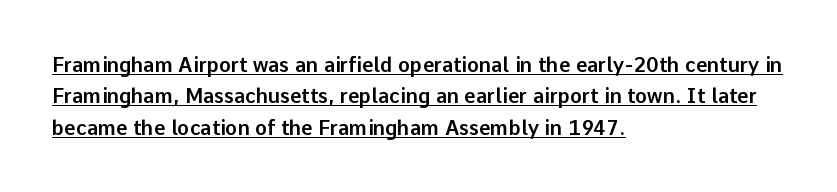
Q: Is the text italic (slanted)? A: No, it is upright.
Q: Is the text underlined? A: Yes.
Q: How is the paragraph aligned? A: Left-aligned.
Q: Is the spacing between letters normal or unusually wide? A: Normal.
Q: Is the spacing between lines tight, normal or loose? A: Normal.
